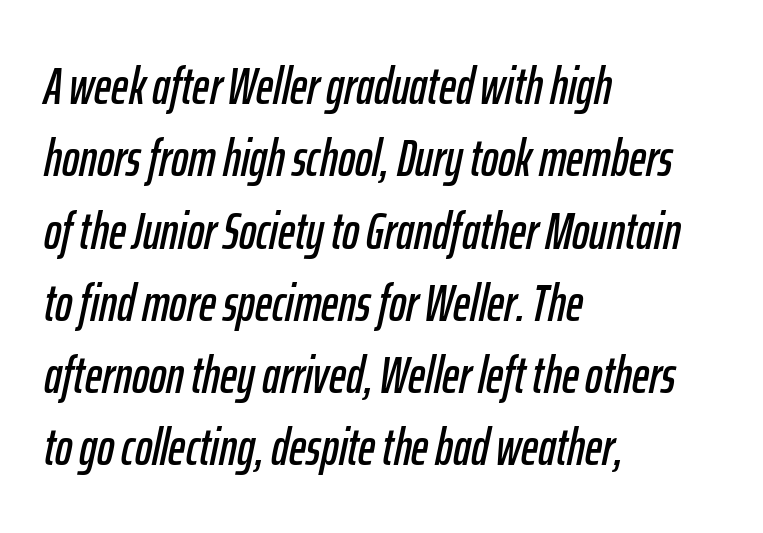
Q: Is the text italic (slanted)? A: Yes, it leans right by about 12 degrees.
Q: Is the text underlined? A: No.
Q: How is the paragraph aligned? A: Left-aligned.
Q: Is the spacing between letters normal or unusually wide? A: Normal.
Q: Is the spacing between lines tight, normal or loose? A: Normal.
Q: Width (condensed, normal, or wide)? A: Condensed.
Q: Stroke contrast? A: Low.
Q: x-height? A: Medium.
Q: Monospaced? A: No.
